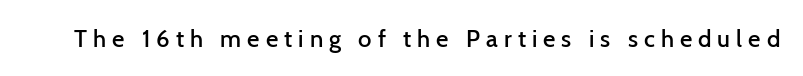
The image shows 24 px text type, upright; set unusually wide letter spacing (+0.25 em), not underlined.
